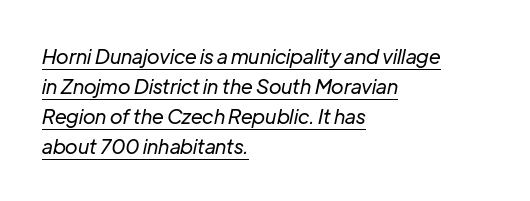
{"italic": "yes", "lean": "right", "slant_degrees": 12, "bold": "no", "underline": "yes", "align": "left", "line_spacing": "normal", "line_spacing_ratio": 1.5, "letter_spacing": "normal", "letter_spacing_em": 0.0, "glyph_px": 20}
